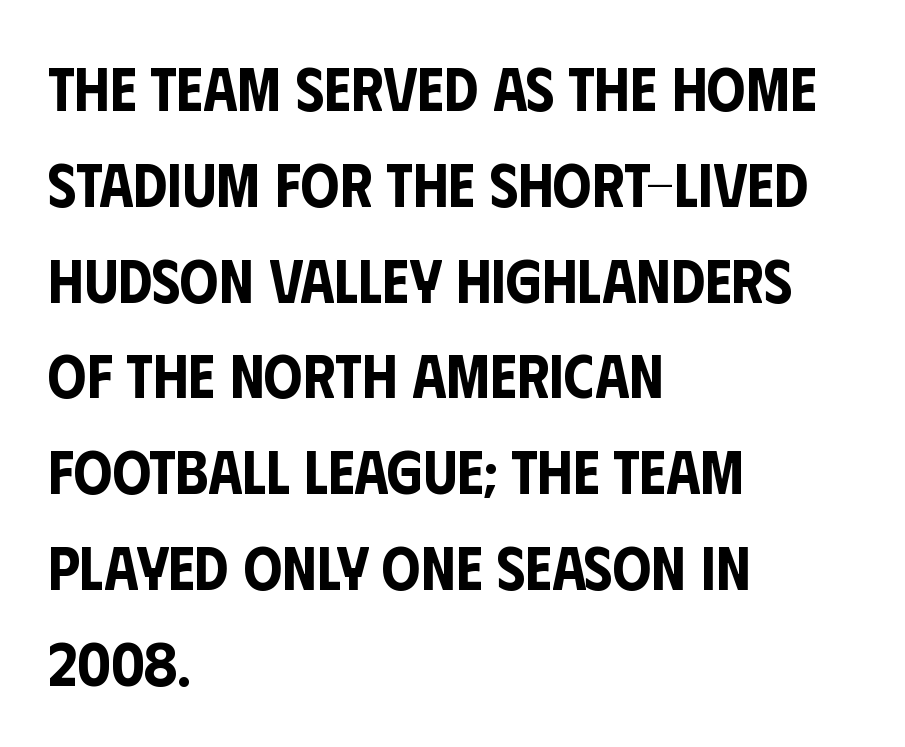
Normally led — the rows are evenly, conventionally spaced. The designer went with a sans here, leaving each stem footless. Notice how the passage keeps a crisp vertical edge on the left only. This is roman type, the default non-slanted kind.
